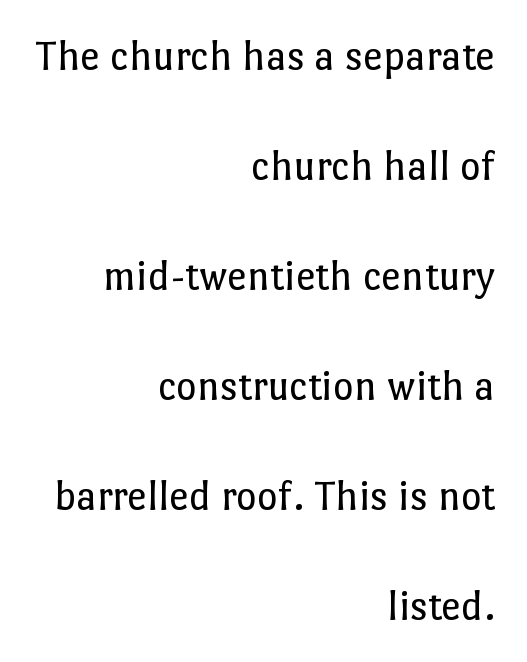
It's the straight-up-and-down kind of type. Stroke thickness stays within the range of a standard reading face or lighter. Line ends are locked; line starts wander. Caption: standard tracking, unaltered. Note the varied advance widths — an 'i' is clearly narrower than an 'm'.
